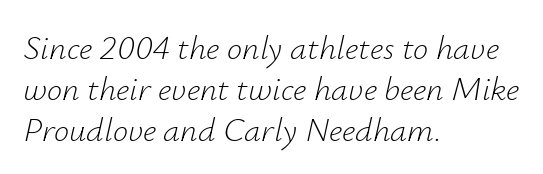
Q: Is the text bold? A: No.
Q: Is the text italic (slanted)? A: Yes, it leans right by about 12 degrees.
Q: Is the text underlined? A: No.
Q: How is the paragraph aligned? A: Left-aligned.
Q: Is the spacing between letters normal or unusually wide? A: Normal.
Q: Width (condensed, normal, or wide)? A: Normal.
Q: Stroke contrast? A: Low.
Q: x-height? A: Small.
Q: Monospaced? A: No.
